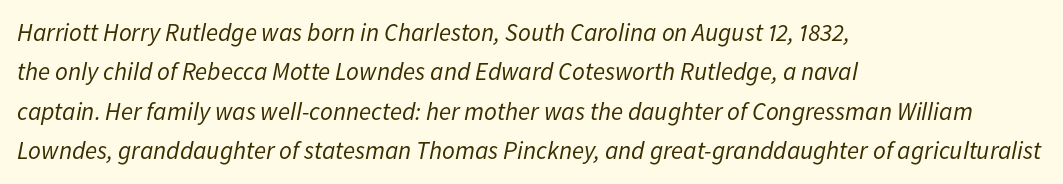
The rendering anchors every line to the left-hand side. Slanted lettering throughout. Evenly set lines give the paragraph a standard silhouette. Words float on clear page, feet unadorned. The weight tops out at a normal text grade. Students, note that the glyphs here touch the page at normal intervals.
